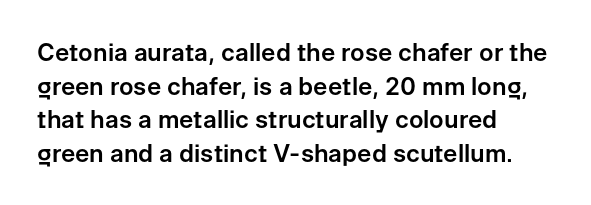
{"italic": "no", "underline": "no", "align": "left", "line_spacing": "normal", "line_spacing_ratio": 1.4, "letter_spacing": "normal", "letter_spacing_em": 0.0, "glyph_px": 24}
